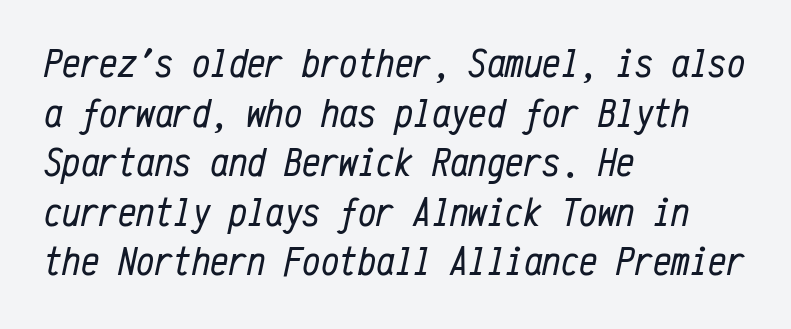
{"italic": "yes", "lean": "right", "slant_degrees": 12, "bold": "no", "weight": "regular", "width": "condensed", "stroke_contrast": "low", "x_height": "medium", "monospaced": "yes", "underline": "no", "align": "left", "line_spacing_ratio": 1.21, "letter_spacing": "normal", "letter_spacing_em": 0.0, "glyph_px": 41}
